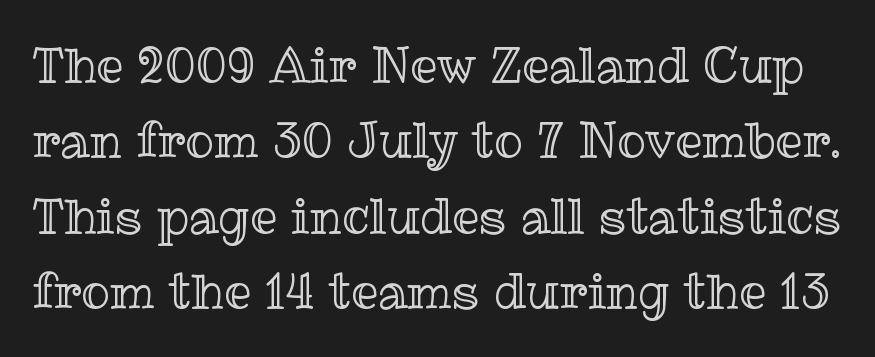
The image shows 48 px text type, upright; set normal line spacing (1.57x), normal letter spacing, not underlined; a medium x-height.
